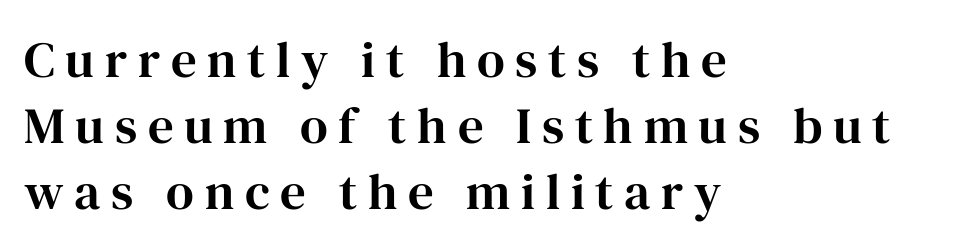
The image shows 51 px serif type, upright; set left-aligned, normal line spacing (1.29x), unusually wide letter spacing (+0.21 em), not underlined; high stroke contrast and a medium x-height.
